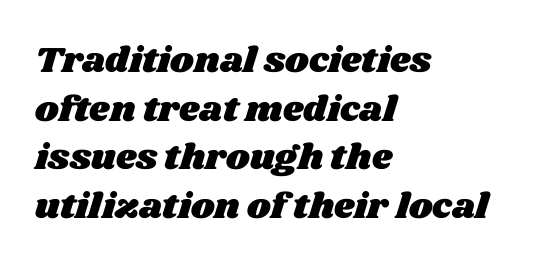
The setting favours the left margin, as ordinary paragraphs usually do. The glyphs are unaccompanied by any horizontal stroke below them. Inter-character spacing is left at the font's built-in metrics. Reading down the column, the eye jumps a familiar distance to each next line.
